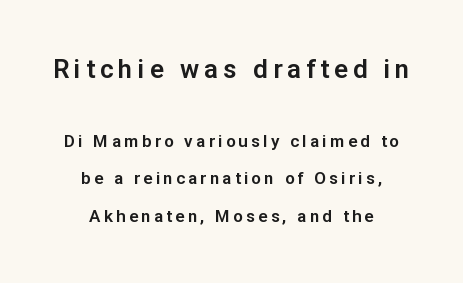
The paragraph has two soft edges and a firm central axis. Vertical strokes here are truly vertical. Bare-footed words on every line. Typesetter's note — upper block bumped up in size, lower block left smaller. The lines are spread far apart with generous leading.
